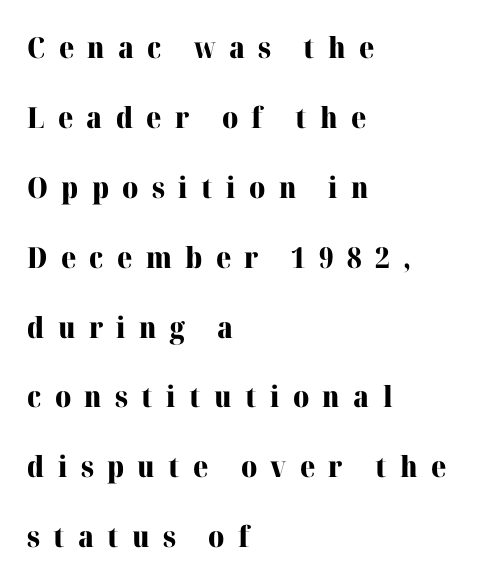
{"serif": "yes", "italic": "no", "bold": "yes", "weight": "heavy", "width": "normal", "stroke_contrast": "high", "x_height": "medium", "monospaced": "no", "underline": "no", "align": "left", "line_spacing": "loose", "line_spacing_ratio": 2.41, "letter_spacing": "wide", "letter_spacing_em": 0.46, "glyph_px": 29}
